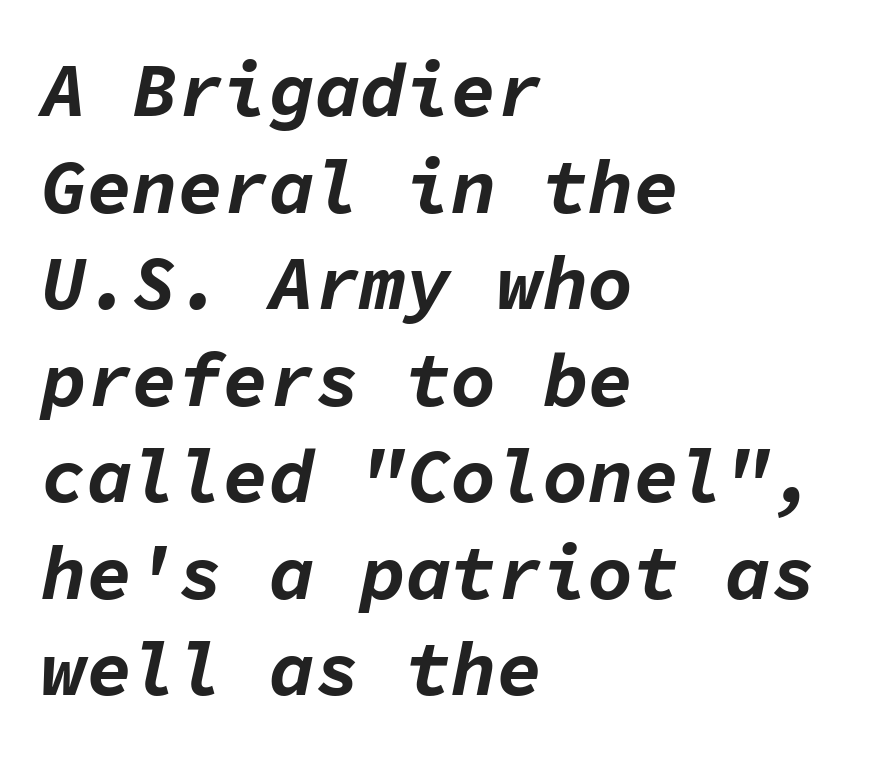
This sample uses an oblique cut, with every glyph tilted off the vertical. Left-aligned paragraph, ragged on the right. The face used here is monospaced, like something from a code editor. The tracking reads as untouched default to a designer's eye. The baseline area is clear. A typesetter would call this leading conventional body-copy spacing.
